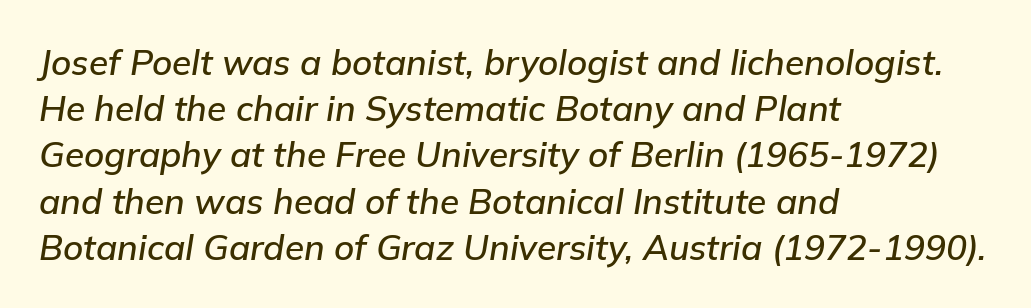
Vertically, the passage feels balanced, rows spaced as you'd expect. Compared with ordinary roman type, these characters are visibly tilted. Standard letterfit; no display-style spreading of the glyphs. Is this a fixed-width face? No — the glyphs have proportional, varying widths. Nobody drew a line under any word here.
